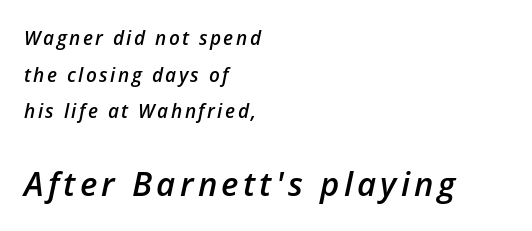
{"italic": "yes", "lean": "right", "slant_degrees": 12, "bold": "semi", "weight": "semibold", "width": "normal", "stroke_contrast": "low", "x_height": "medium", "monospaced": "no", "underline": "no", "align": "left", "line_spacing": "loose", "line_spacing_ratio": 1.93, "larger_block": "second", "size_ratio": 1.74, "glyph_px": 33}
